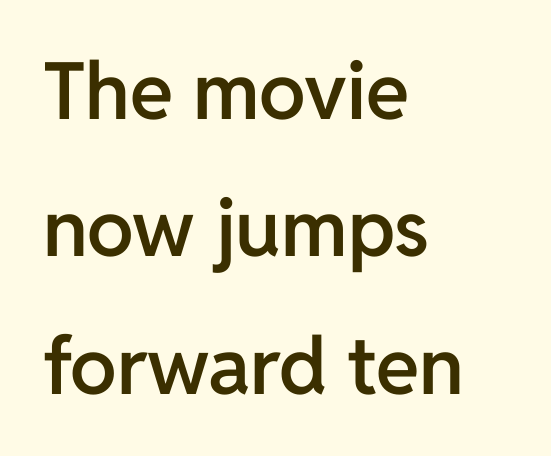
The image shows 79 px semibold sans-serif type, upright; set left-aligned, line spacing 1.74x, normal letter spacing, not underlined; low stroke contrast and a medium x-height.
